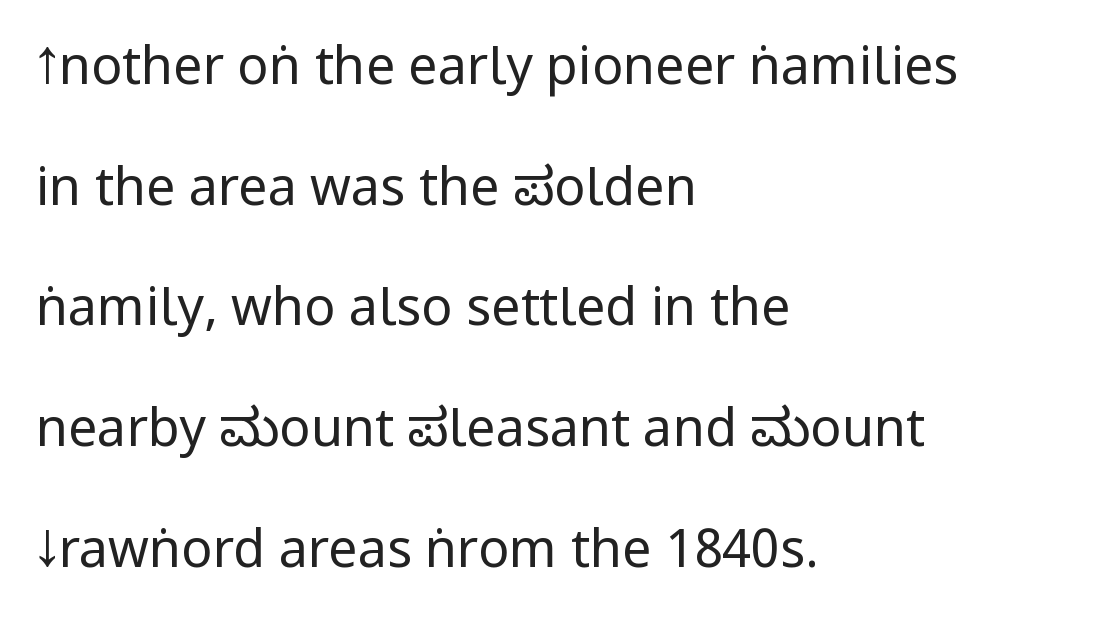
The image shows 52 px regular-weight, condensed sans-serif type, upright; set left-aligned, loose line spacing (2.32x), normal letter spacing, not underlined; low stroke contrast.
